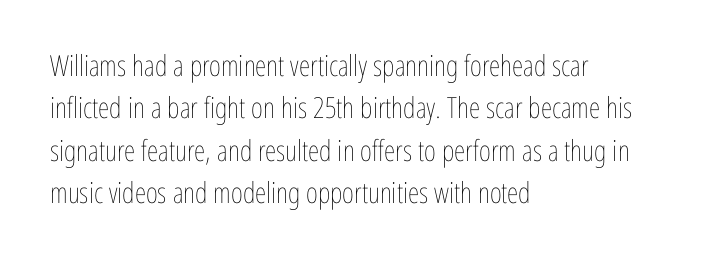
The font's upright variant was chosen for this text. Standard letterfit; no display-style spreading of the glyphs. These lines are rendered in a variable-pitch font. No letter is thick-stroked: the sample isn't bold. The leading is moderate, giving the passage an even texture.
